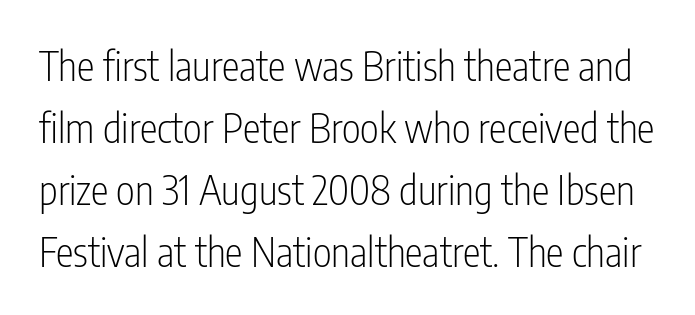
{"serif": "no", "italic": "no", "bold": "no", "weight": "light", "width": "condensed", "stroke_contrast": "low", "x_height": "medium", "monospaced": "no", "underline": "no", "line_spacing": "normal", "line_spacing_ratio": 1.55, "letter_spacing": "normal", "letter_spacing_em": 0.0, "glyph_px": 40}
